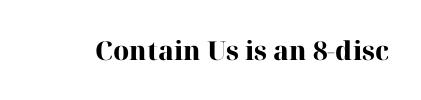
Q: Is the text bold? A: Yes.
Q: Is the text italic (slanted)? A: No, it is upright.
Q: Is the text underlined? A: No.
Q: Is the spacing between letters normal or unusually wide? A: Normal.
